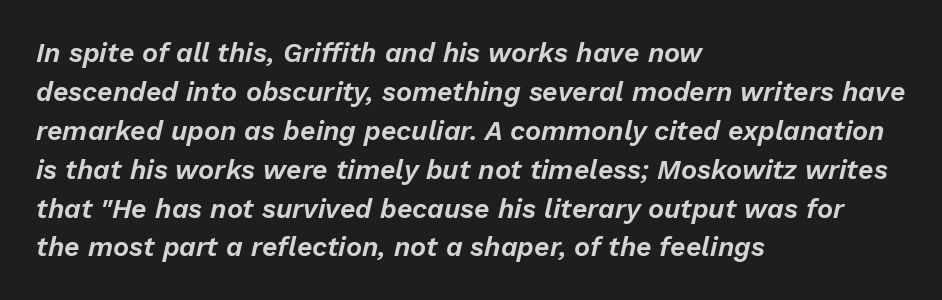
Q: Is the text italic (slanted)? A: Yes, it leans right by about 13 degrees.
Q: Is the text underlined? A: No.
Q: How is the paragraph aligned? A: Left-aligned.
Q: Is the spacing between letters normal or unusually wide? A: Normal.
Q: Is the spacing between lines tight, normal or loose? A: Normal.
